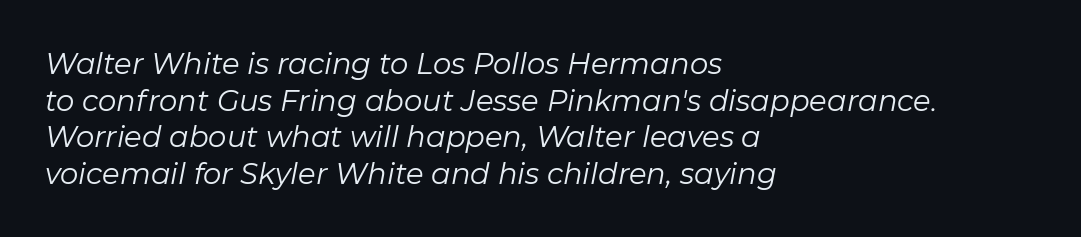
If you drew a ruler down the left edge, every line would touch it. Posture: slanted. A quiet, ordinary-to-light weight characterises the typeface. Is the letter spacing exaggerated? No — it looks like the ordinary default. The space directly below the letters is spotless.
